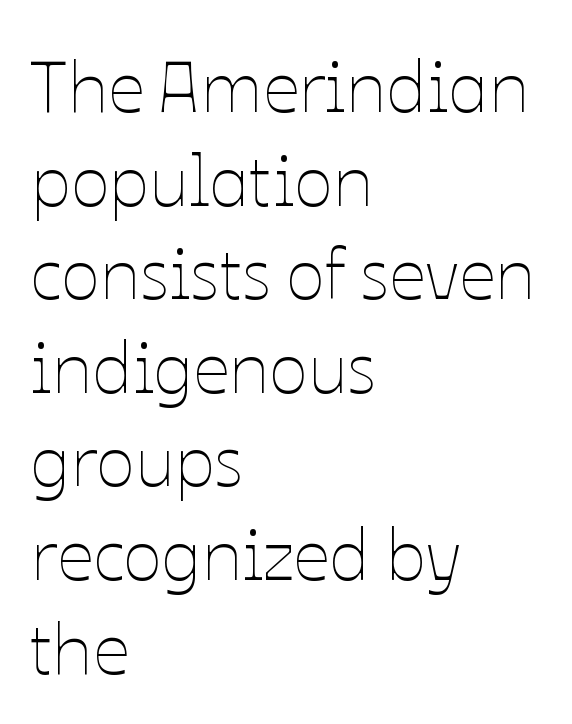
Q: Is the text bold? A: No.
Q: Is the text italic (slanted)? A: No, it is upright.
Q: Is the text underlined? A: No.
Q: How is the paragraph aligned? A: Left-aligned.
Q: Is the spacing between letters normal or unusually wide? A: Normal.
Q: Is the spacing between lines tight, normal or loose? A: Normal.
Q: Width (condensed, normal, or wide)? A: Normal.
Q: Stroke contrast? A: Low.
Q: x-height? A: Medium.
Q: Monospaced? A: No.
